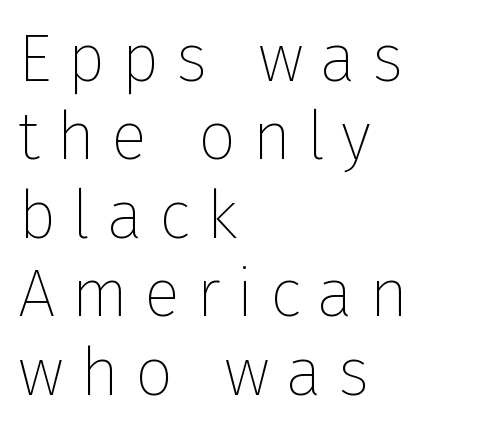
The image shows 67 px thin sans-serif type, upright; set left-aligned, line spacing 1.17x, unusually wide letter spacing (+0.24 em), not underlined; low stroke contrast and a medium x-height.
